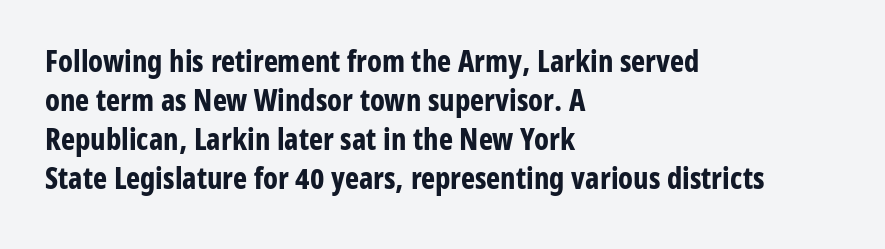
{"serif": "no", "italic": "no", "bold": "yes", "weight": "bold", "width": "condensed", "stroke_contrast": "low", "x_height": "medium", "monospaced": "no", "underline": "no", "align": "left", "line_spacing": "normal", "line_spacing_ratio": 1.3, "letter_spacing": "normal", "letter_spacing_em": 0.0, "glyph_px": 30}
